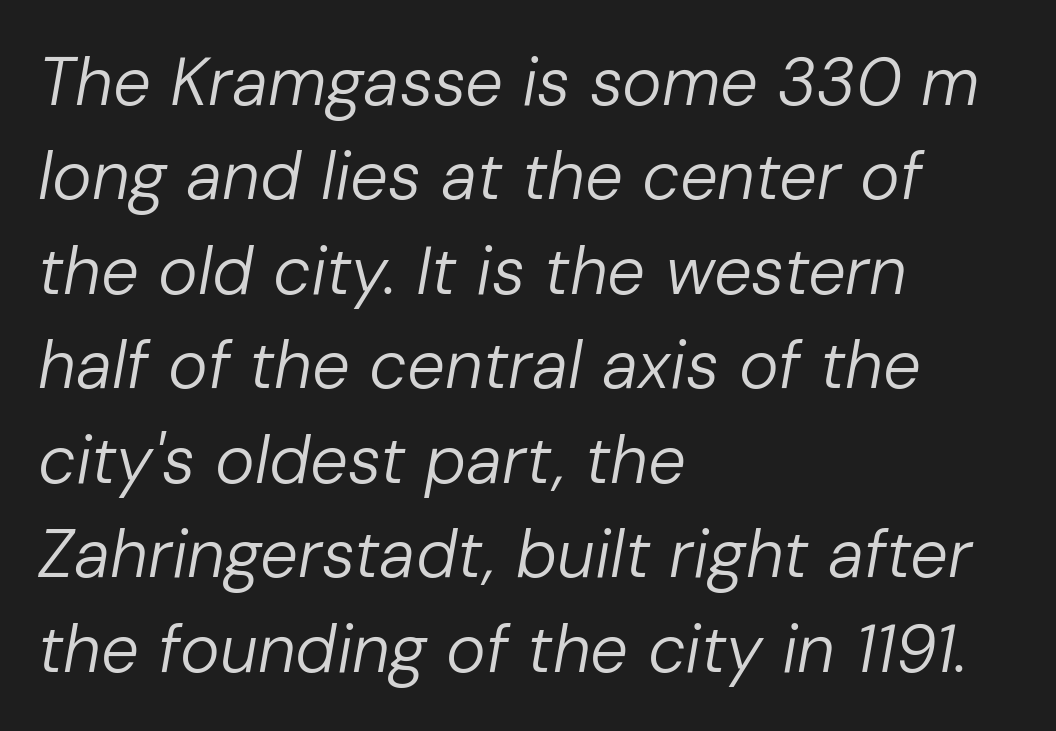
The image shows 67 px regular-weight type, italic (leaning right); set left-aligned, normal line spacing (1.41x), normal letter spacing, not underlined; low stroke contrast and a medium x-height.
